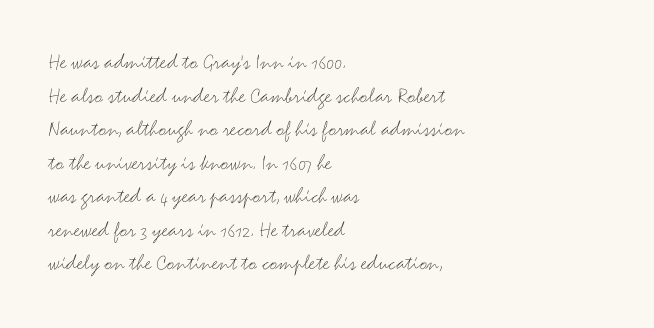
Q: Is the text bold? A: No.
Q: Is the text italic (slanted)? A: Yes.
Q: Is the text underlined? A: No.
Q: How is the paragraph aligned? A: Left-aligned.
Q: Is the spacing between letters normal or unusually wide? A: Normal.
Q: Is the spacing between lines tight, normal or loose? A: Normal.
